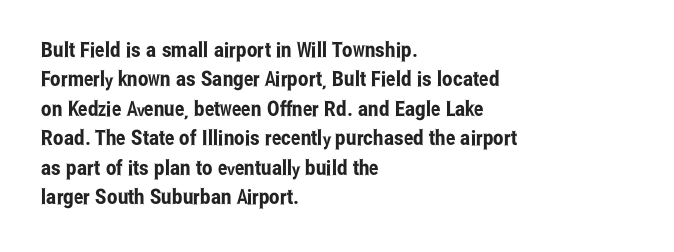
The image shows 21 px text type, upright; set left-aligned, normal line spacing (1.4x), normal letter spacing, not underlined.
